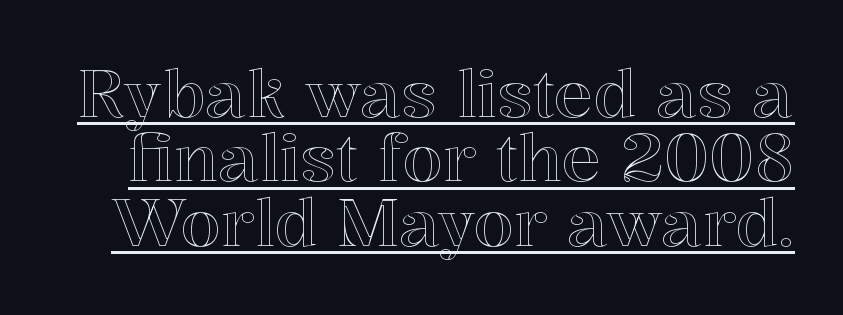
The gaps between neighbouring characters are ordinary and unremarkable. Rendered with straight, roman letterforms. The rendering uses the underline text-decoration. Honestly, the rows look squashed on top of each other. Character widths vary here, with narrow letters taking less room than wide ones.
